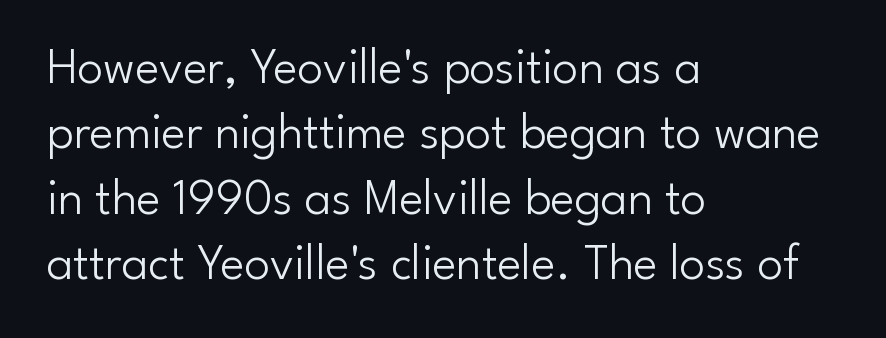
{"serif": "no", "italic": "no", "bold": "no", "weight": "light", "width": "normal", "stroke_contrast": "low", "x_height": "small", "monospaced": "no", "underline": "no", "align": "left", "line_spacing": "normal", "line_spacing_ratio": 1.28, "letter_spacing": "normal", "letter_spacing_em": 0.0, "glyph_px": 51}
